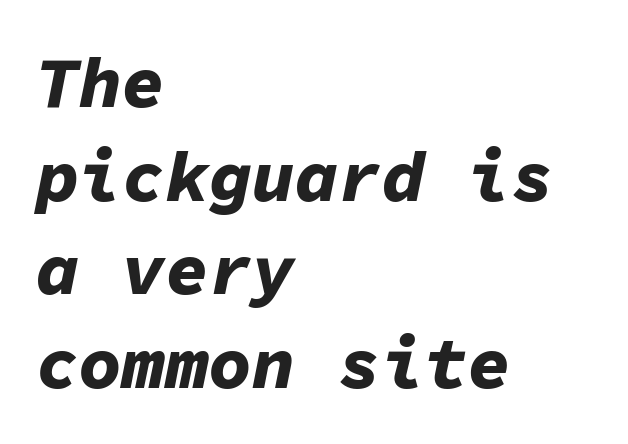
The image shows 72 px bold type, italic (leaning right), monospaced; set left-aligned, normal line spacing (1.3x), normal letter spacing, not underlined; low stroke contrast and a medium x-height.
